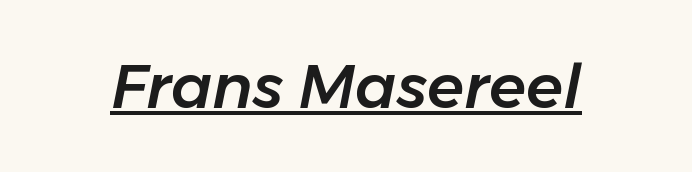
{"italic": "yes", "lean": "right", "slant_degrees": 11, "width": "normal", "stroke_contrast": "low", "x_height": "medium", "monospaced": "no", "underline": "yes", "letter_spacing": "normal", "letter_spacing_em": 0.0, "glyph_px": 61}
